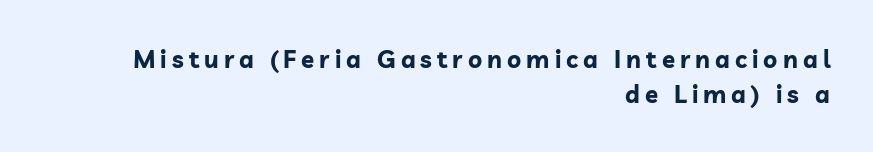
The image shows 24 px bold type, upright; set right-aligned, normal line spacing (1.45x), unusually wide letter spacing (+0.21 em), not underlined.
